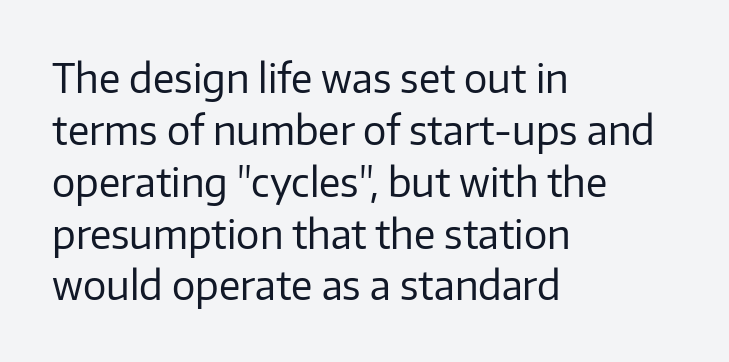
Line spacing here is normal. Posture: upright roman. You could not count columns in this text — the font is proportionally spaced. The line texture is even and compact thanks to regular tracking. Only glyphs here, with clear space below each row. Serif or sans? Sans — the stroke terminals are bare.
